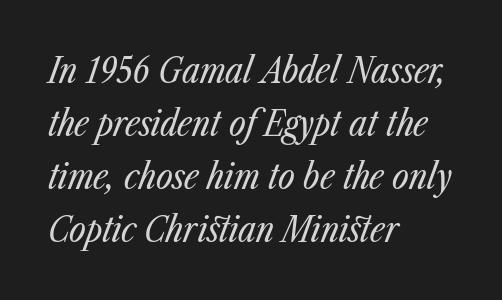
{"italic": "yes", "lean": "right", "slant_degrees": 23, "bold": "no", "weight": "regular", "width": "condensed", "stroke_contrast": "low", "x_height": "medium", "monospaced": "no", "underline": "no", "align": "left", "line_spacing": "normal", "line_spacing_ratio": 1.47, "letter_spacing": "normal", "letter_spacing_em": 0.0, "glyph_px": 36}
